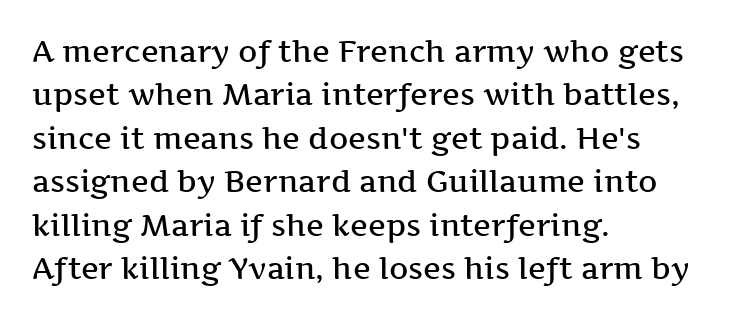
The image shows 30 px semibold, wide serif type, upright; set left-aligned, normal line spacing (1.45x), normal letter spacing, not underlined; medium stroke contrast and a medium x-height.
